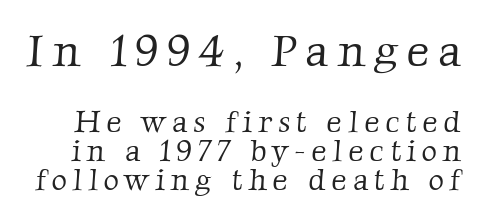
Q: Is the text bold? A: No.
Q: Is the typeface a serif or a sans-serif typeface? A: Serif.
Q: Is the text underlined? A: No.
Q: Is the spacing between lines tight, normal or loose? A: Tight.
Q: Which block of text is set in a larger size, the first (top) or the second (bottom)? A: The first (top) one.
Q: Width (condensed, normal, or wide)? A: Normal.
Q: Stroke contrast? A: Low.
Q: x-height? A: Medium.
Q: Monospaced? A: No.
